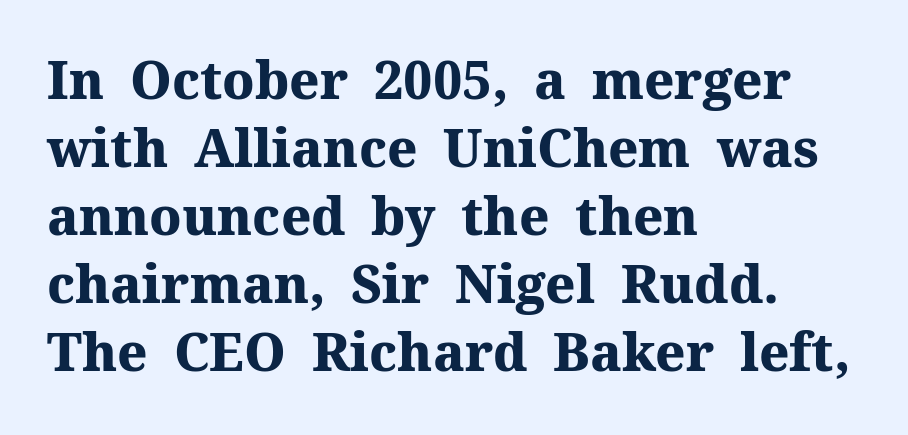
The image shows 52 px heavy serif type, upright; set left-aligned, normal line spacing (1.31x), normal letter spacing, not underlined; medium stroke contrast and a medium x-height.
